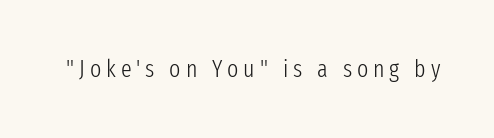
{"italic": "no", "bold": "no", "underline": "no", "letter_spacing": "wide", "letter_spacing_em": 0.2, "glyph_px": 24}
